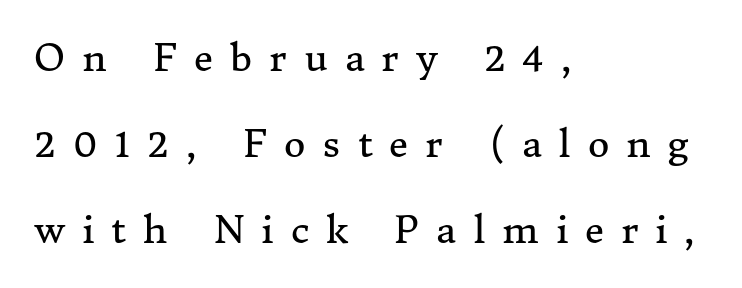
The image shows 37 px regular-weight serif type, upright; set left-aligned, loose line spacing (2.32x), unusually wide letter spacing (+0.46 em), not underlined; medium stroke contrast and a medium x-height.
